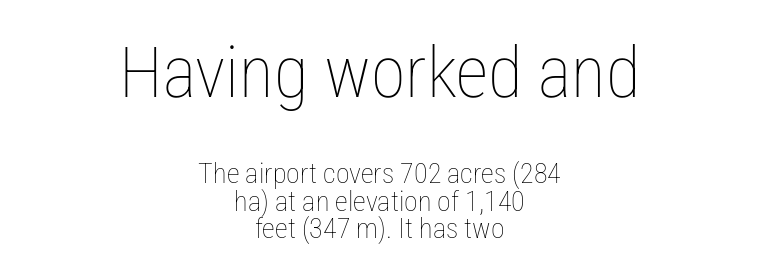
The passage shown has conventional tracking throughout. The face used here is proportionally spaced, like ordinary book or web type. In this sample the first text group is rendered at the bigger scale. Is this a heavy cut? Hardly; it is regular or lighter.
